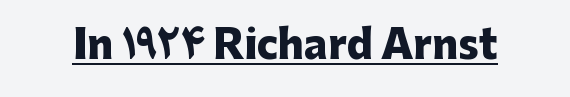
Q: Is the text bold? A: Yes.
Q: Is the text italic (slanted)? A: No, it is upright.
Q: Is the typeface a serif or a sans-serif typeface? A: Sans-serif.
Q: Is the text underlined? A: Yes.
Q: Is the spacing between letters normal or unusually wide? A: Normal.
Q: Width (condensed, normal, or wide)? A: Normal.
Q: Stroke contrast? A: Low.
Q: x-height? A: Medium.
Q: Monospaced? A: No.
